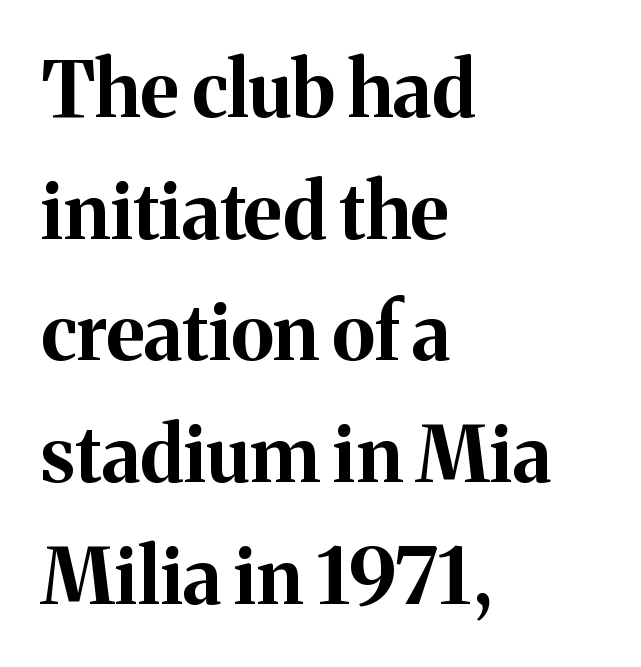
Q: Is the text bold? A: Yes.
Q: Is the text italic (slanted)? A: No, it is upright.
Q: Is the typeface a serif or a sans-serif typeface? A: Serif.
Q: Is the text underlined? A: No.
Q: How is the paragraph aligned? A: Left-aligned.
Q: Is the spacing between letters normal or unusually wide? A: Normal.
Q: Is the spacing between lines tight, normal or loose? A: Normal.
Q: Width (condensed, normal, or wide)? A: Normal.
Q: Stroke contrast? A: Medium.
Q: x-height? A: Medium.
Q: Monospaced? A: No.
